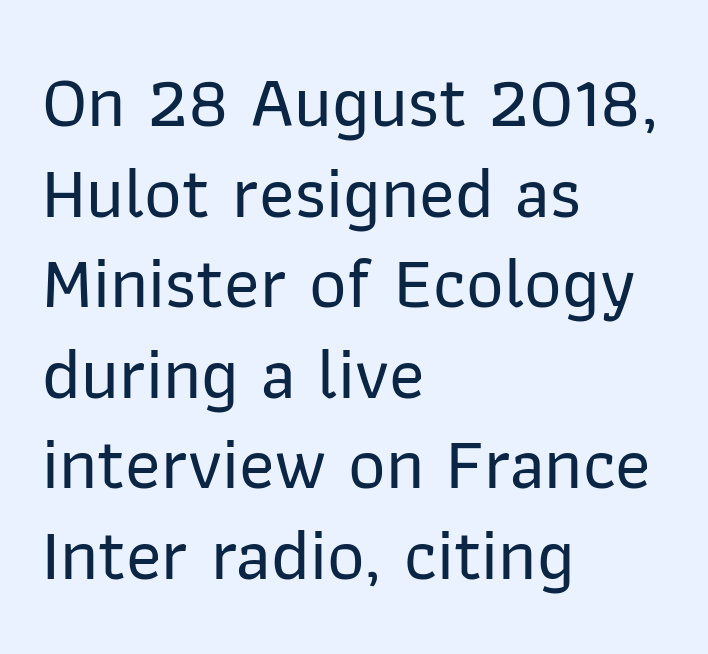
The image shows 73 px sans-serif type, upright; set left-aligned, line spacing 1.24x, normal letter spacing, not underlined; low stroke contrast and a medium x-height.
